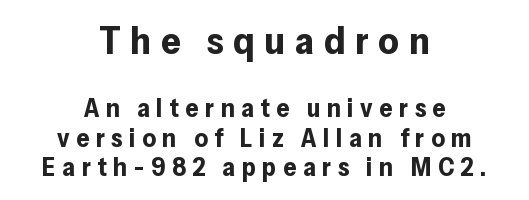
The face used here is proportionally spaced, like ordinary book or web type. The lettering holds an erect, upright posture throughout. A typesetter would call this leading minimal, almost set solid. Grotesque or geometric, the face here clearly has no serifs. Lines of text with bare space underneath. This rendering widens character spacing well past its baseline value.
